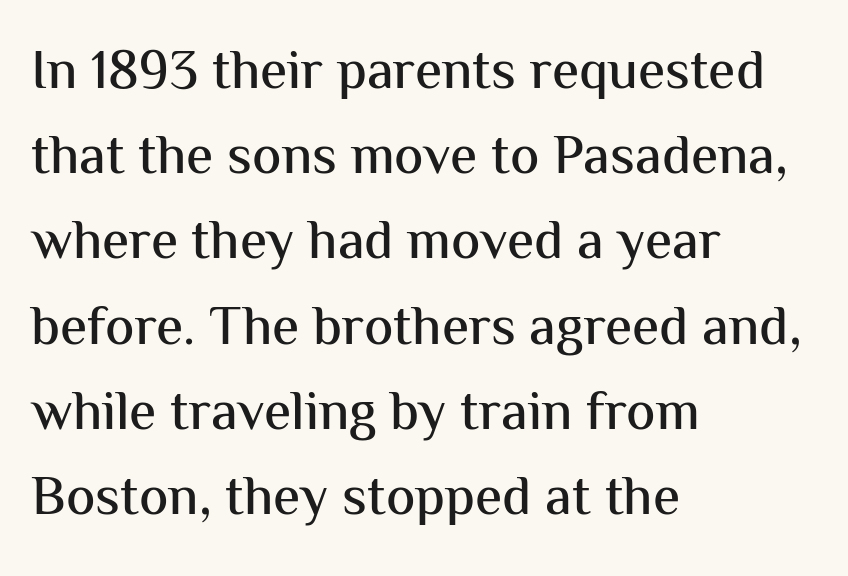
Characters follow at the spacing the type designer built in. Proportional: the letters do not fall into vertical columns. Alignment: flush left. Serif or sans? Sans — the stroke terminals are bare.
